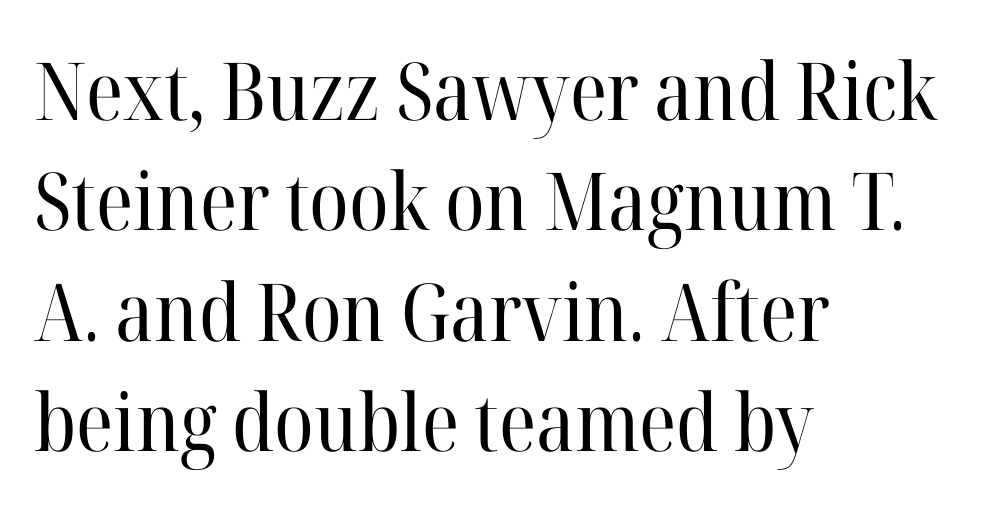
The image shows 80 px regular-weight serif type, upright; set left-aligned, normal line spacing (1.38x), normal letter spacing, not underlined; high stroke contrast and a medium x-height.
